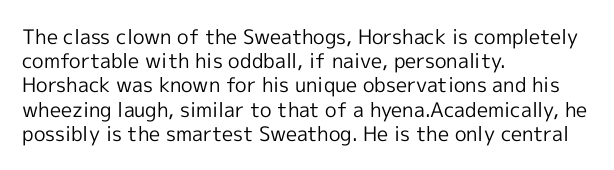
The image shows 20 px text type, upright; set left-aligned, line spacing 1.21x, normal letter spacing, not underlined.
